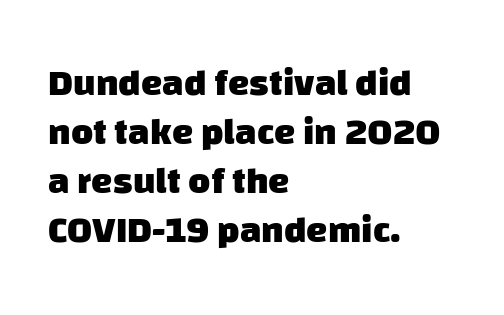
Check where the strokes stop: nothing finishes them off — pure sans. A normal amount of white space separates one row of letters from the next. Do the characters align in a grid? No, the font is proportional. The area under the type is left untouched. Here the glyphs are tracked normally, forming tight word shapes.
